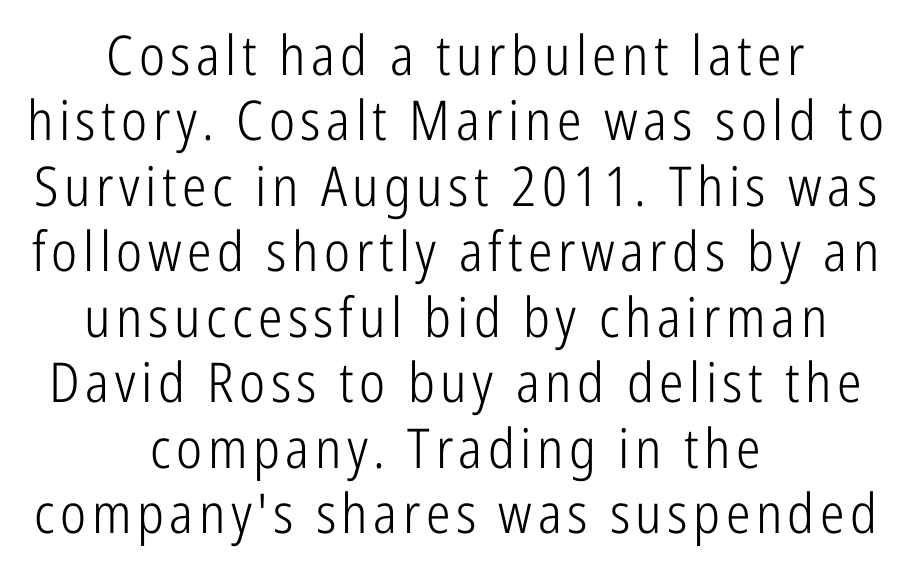
Q: Is the text bold? A: No.
Q: Is the text italic (slanted)? A: No, it is upright.
Q: Is the typeface a serif or a sans-serif typeface? A: Sans-serif.
Q: Is the text underlined? A: No.
Q: How is the paragraph aligned? A: Centered.
Q: Width (condensed, normal, or wide)? A: Condensed.
Q: Stroke contrast? A: Low.
Q: x-height? A: Medium.
Q: Monospaced? A: No.
